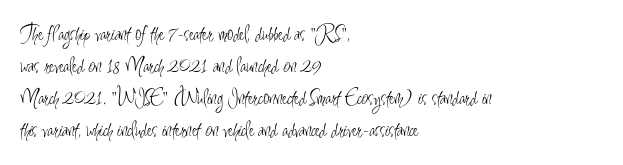
Q: Is the text bold? A: No.
Q: Is the text underlined? A: No.
Q: How is the paragraph aligned? A: Left-aligned.
Q: Is the spacing between letters normal or unusually wide? A: Normal.
Q: Is the spacing between lines tight, normal or loose? A: Normal.
